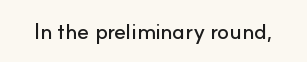
Tall strokes in this sample are plumb rather than angled. Short note: letters normally spaced. Lines of text with bare space underneath.
